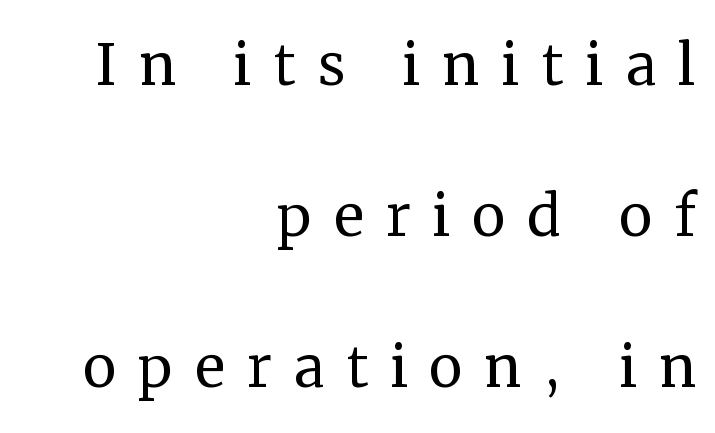
The image shows 76 px regular-weight serif type, upright; set right-aligned, loose line spacing (1.99x), unusually wide letter spacing (+0.28 em), not underlined; medium stroke contrast and a medium x-height.
